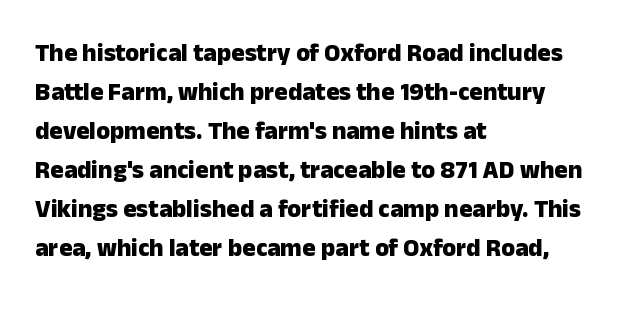
Q: Is the text bold? A: Yes.
Q: Is the text italic (slanted)? A: No, it is upright.
Q: Is the text underlined? A: No.
Q: How is the paragraph aligned? A: Left-aligned.
Q: Is the spacing between letters normal or unusually wide? A: Normal.
Q: Is the spacing between lines tight, normal or loose? A: Normal.
